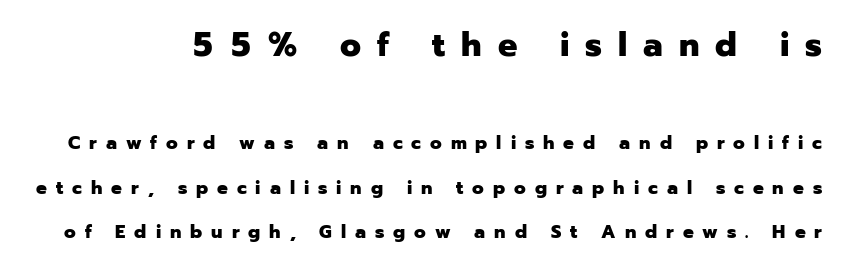
The image shows 34 px heavy sans-serif type, upright; set loose line spacing (2.35x), unusually wide letter spacing (+0.47 em), not underlined; the first (top) block is 1.79x larger; low stroke contrast and a medium x-height.
